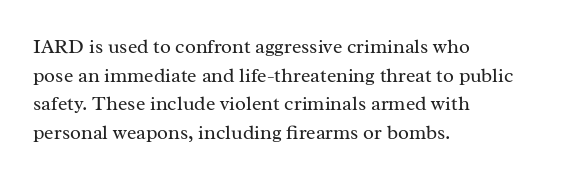
The image shows 20 px text type, upright; set left-aligned, normal line spacing (1.43x), normal letter spacing, not underlined.
